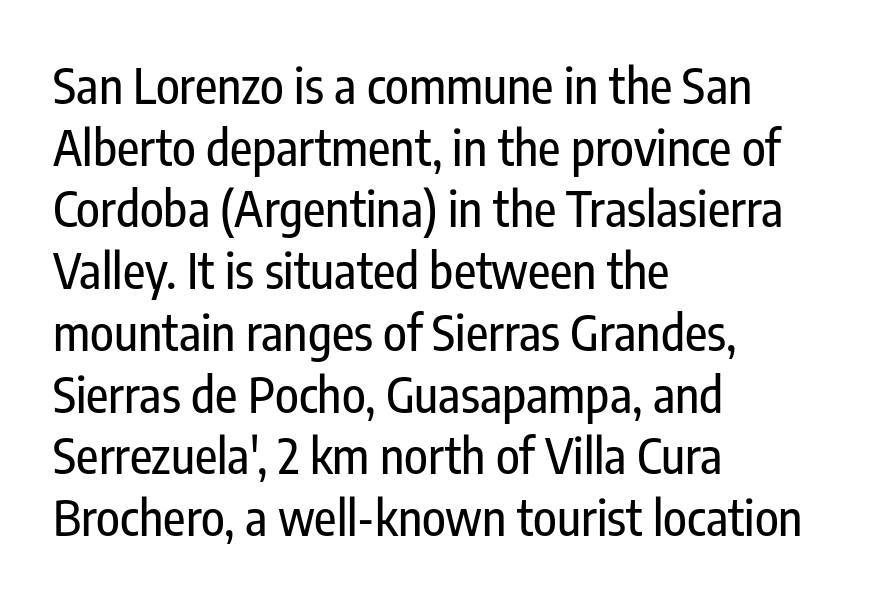
{"serif": "no", "italic": "no", "width": "condensed", "stroke_contrast": "low", "x_height": "medium", "monospaced": "no", "underline": "no", "align": "left", "line_spacing": "normal", "line_spacing_ratio": 1.26, "letter_spacing": "normal", "letter_spacing_em": 0.0, "glyph_px": 49}
